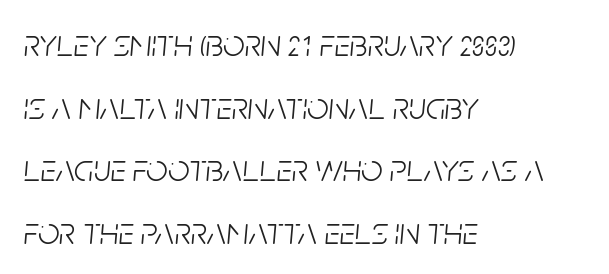
The image shows 38 px light, condensed type, italic (leaning right); set left-aligned, normal line spacing (1.65x), normal letter spacing, not underlined; low stroke contrast and a large x-height.
